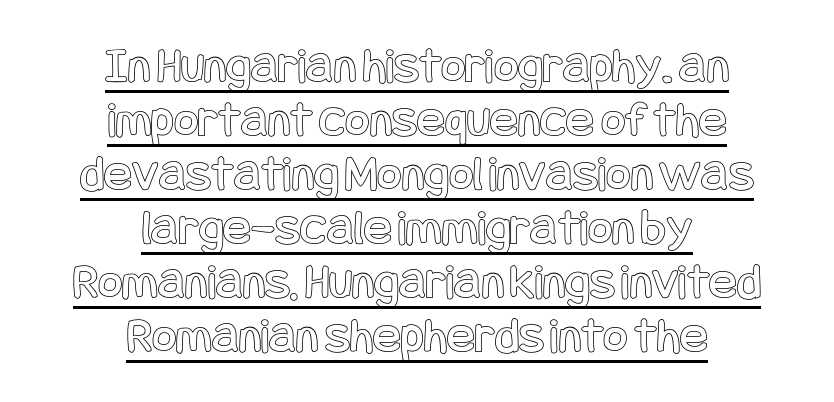
The image shows 52 px condensed type, upright; set centered, tight line spacing (1.04x), normal letter spacing, underlined; a large x-height.
